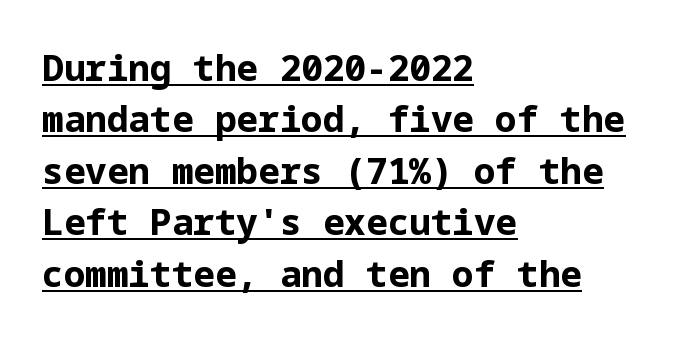
Q: Is the text bold? A: Yes.
Q: Is the text italic (slanted)? A: No, it is upright.
Q: Is the typeface a serif or a sans-serif typeface? A: Sans-serif.
Q: Is the text underlined? A: Yes.
Q: How is the paragraph aligned? A: Left-aligned.
Q: Is the spacing between letters normal or unusually wide? A: Normal.
Q: Is the spacing between lines tight, normal or loose? A: Normal.
Q: Width (condensed, normal, or wide)? A: Normal.
Q: Stroke contrast? A: Low.
Q: x-height? A: Medium.
